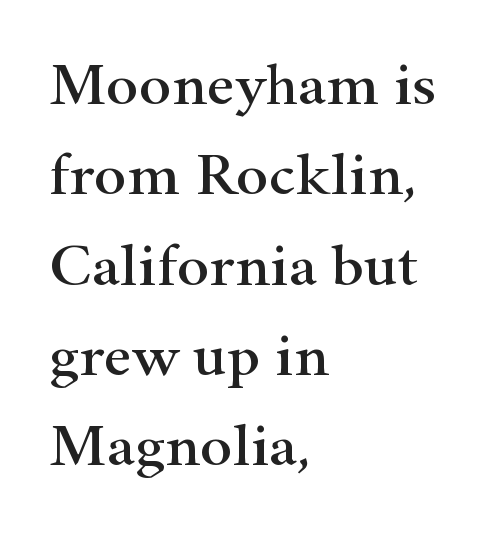
Q: Is the text italic (slanted)? A: No, it is upright.
Q: Is the typeface a serif or a sans-serif typeface? A: Serif.
Q: Is the text underlined? A: No.
Q: How is the paragraph aligned? A: Left-aligned.
Q: Is the spacing between letters normal or unusually wide? A: Normal.
Q: Is the spacing between lines tight, normal or loose? A: Normal.
Q: Width (condensed, normal, or wide)? A: Wide.
Q: Stroke contrast? A: High.
Q: x-height? A: Small.
Q: Monospaced? A: No.
